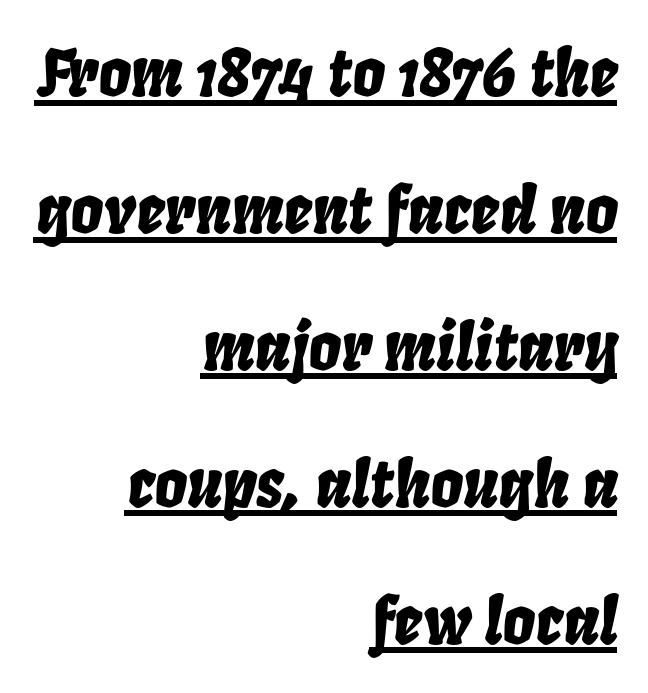
Q: Is the text italic (slanted)? A: Yes, it leans right by about 8 degrees.
Q: Is the text underlined? A: Yes.
Q: How is the paragraph aligned? A: Right-aligned.
Q: Is the spacing between letters normal or unusually wide? A: Normal.
Q: Is the spacing between lines tight, normal or loose? A: Loose.
Q: Width (condensed, normal, or wide)? A: Condensed.
Q: Stroke contrast? A: Low.
Q: x-height? A: Large.
Q: Monospaced? A: No.
